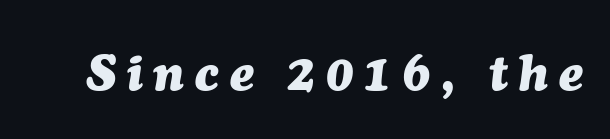
How heavy is the stroke? Heavy — this is a bold. Varying glyph widths throughout — classic text-font behaviour. Words appear elongated and porous because spacing is wide. Looking at the ascenders, they clearly lean. A bare baseline throughout the passage.
